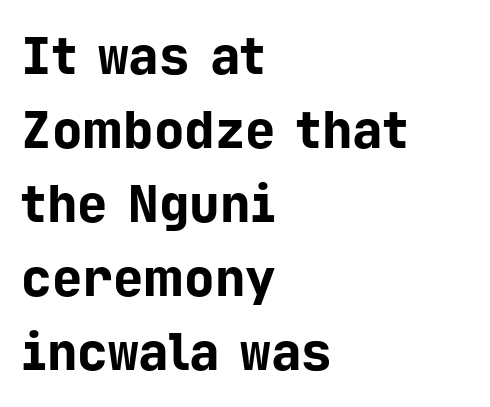
{"serif": "no", "italic": "no", "bold": "yes", "weight": "bold", "width": "normal", "stroke_contrast": "low", "x_height": "medium", "monospaced": "yes", "underline": "no", "align": "left", "line_spacing": "normal", "line_spacing_ratio": 1.45, "letter_spacing": "normal", "letter_spacing_em": 0.0, "glyph_px": 51}
